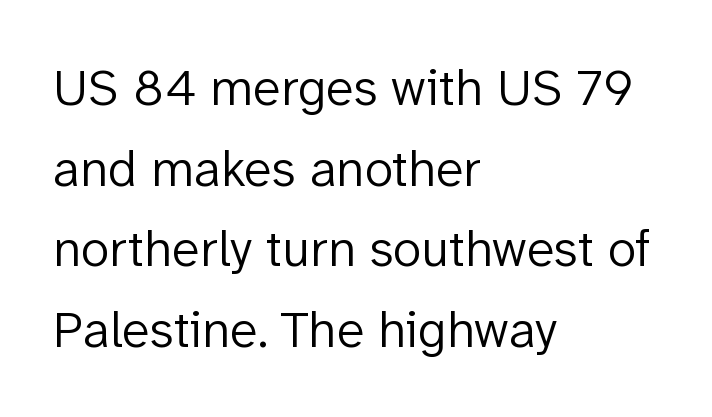
The specimen reads as upright at a glance. Clear beneath every line of the passage. Stroke terminals: plain, sans-serif. This is not heavy type; no bold has been used. These lines are set flush left with a ragged right edge.
